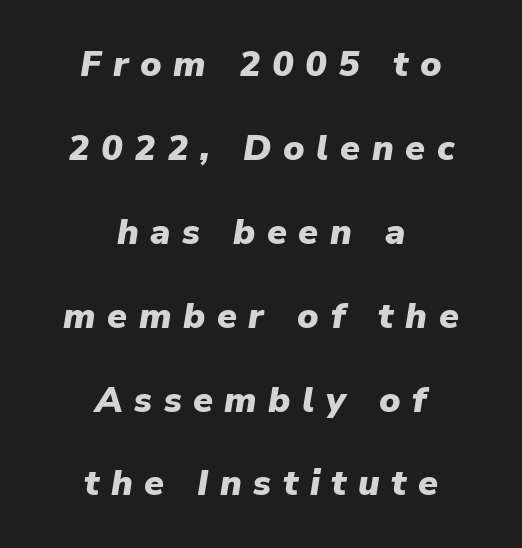
Spacing verdict: proportional, widths tailored to each character. Short note: letters widely spaced. The string is rendered with underlining switched off. Reading down the block, each line starts at a different indent, mirrored at its end. Stroke thickness is high; the sample reads as a true bold.
